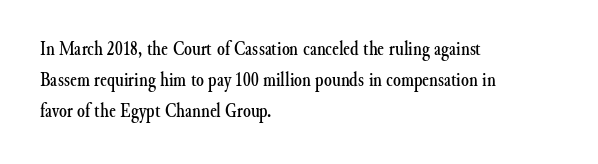
{"italic": "no", "underline": "no", "align": "left", "line_spacing": "normal", "line_spacing_ratio": 1.56, "letter_spacing": "normal", "letter_spacing_em": 0.0, "glyph_px": 20}
